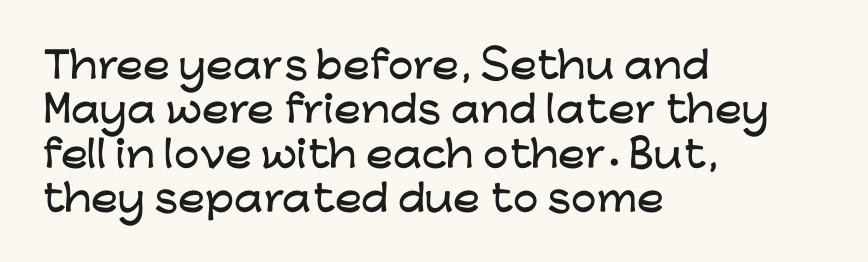
Bare-footed words on every line. Look at the bottom of the vertical strokes: they stop flat, with no serifs. Tracking here is standard; glyphs follow each other at the usual distance. This sample is left-justified, so line endings fall wherever the words run out. Ascenders rise straight up at ninety degrees. The passage shown is typed in a proportional face where columns would drift.
